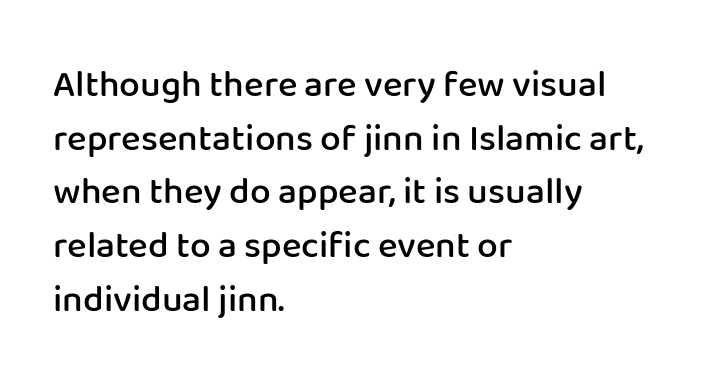
Q: Is the text bold? A: Semi-bold.
Q: Is the text italic (slanted)? A: No, it is upright.
Q: Is the typeface a serif or a sans-serif typeface? A: Sans-serif.
Q: Is the text underlined? A: No.
Q: How is the paragraph aligned? A: Left-aligned.
Q: Is the spacing between letters normal or unusually wide? A: Normal.
Q: Is the spacing between lines tight, normal or loose? A: Normal.
Q: Width (condensed, normal, or wide)? A: Normal.
Q: Stroke contrast? A: Low.
Q: x-height? A: Medium.
Q: Monospaced? A: No.
